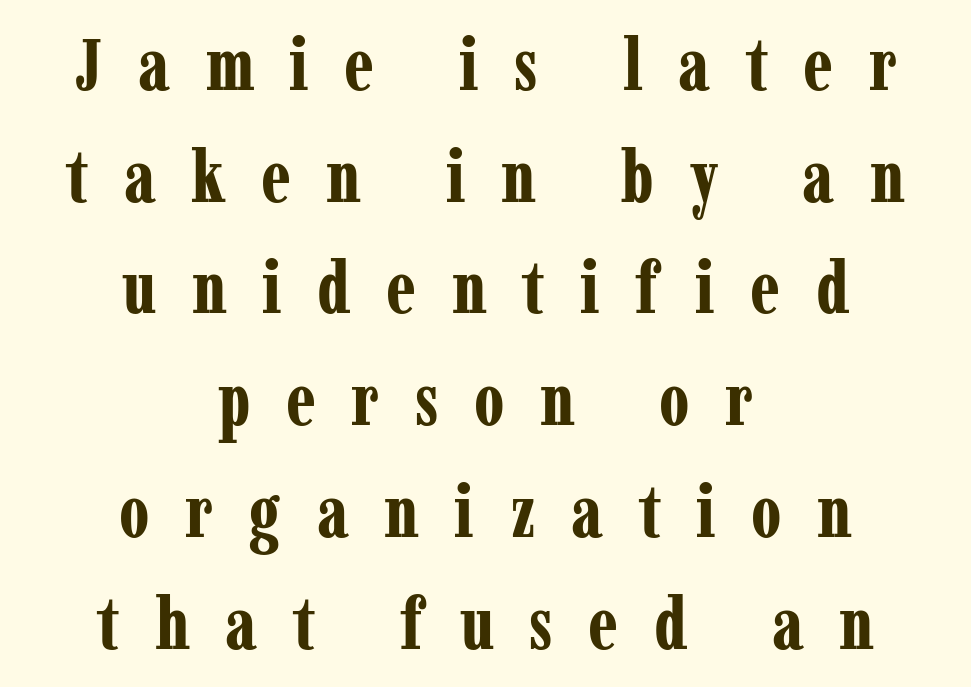
Q: Is the text bold? A: Yes.
Q: Is the text italic (slanted)? A: No, it is upright.
Q: Is the typeface a serif or a sans-serif typeface? A: Serif.
Q: Is the text underlined? A: No.
Q: How is the paragraph aligned? A: Centered.
Q: Is the spacing between letters normal or unusually wide? A: Unusually wide.
Q: Is the spacing between lines tight, normal or loose? A: Normal.
Q: Width (condensed, normal, or wide)? A: Condensed.
Q: Stroke contrast? A: Low.
Q: x-height? A: Medium.
Q: Monospaced? A: No.
